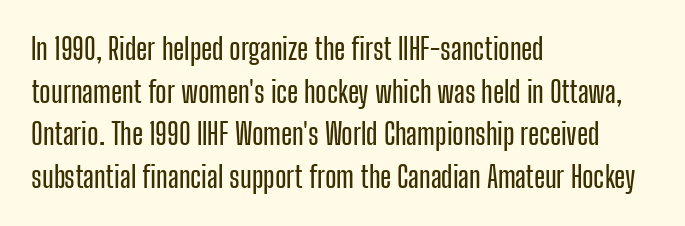
The image shows 29 px condensed sans-serif type, upright; set left-aligned, normal line spacing (1.47x), normal letter spacing, not underlined; low stroke contrast and a medium x-height.
